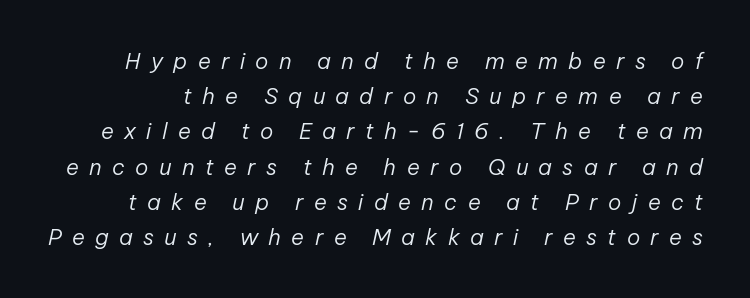
Is this a heavy cut? Hardly; it is regular or lighter. Observe the lean: these are italic letterforms. Each new line begins a customary step beneath the previous one. In terms of letterspacing, this is a distinctly airy, spread setting.
